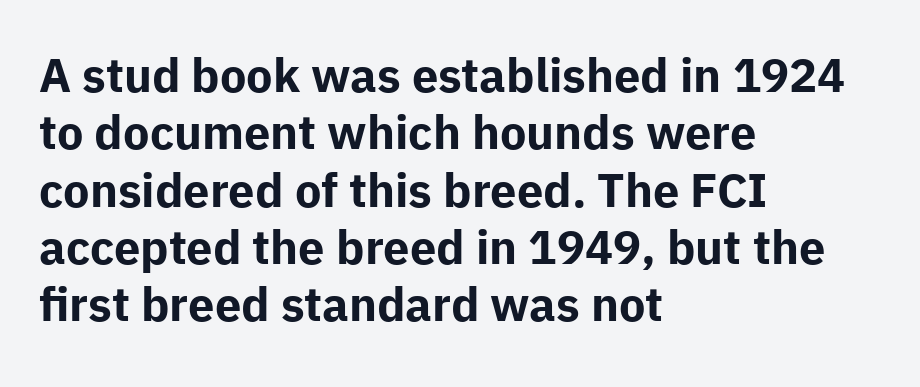
If you drew a ruler down the left edge, every line would touch it. Only glyphs here, with clear space below each row. Notice how the stems are strictly vertical — no italics here. What weight is shown? A full bold with thick strokes. Is this a sans? Yes — the strokes have no serifs. You could not count columns in this text — the font is proportionally spaced.
